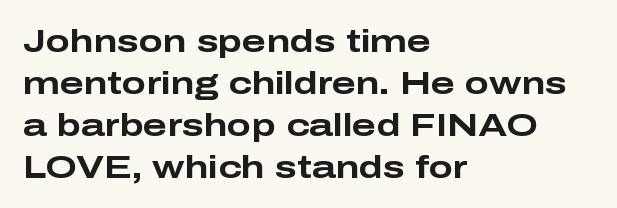
{"serif": "no", "italic": "no", "bold": "yes", "weight": "bold", "width": "wide", "stroke_contrast": "low", "x_height": "medium", "monospaced": "no", "underline": "no", "align": "left", "line_spacing": "normal", "line_spacing_ratio": 1.31, "letter_spacing": "normal", "letter_spacing_em": 0.0, "glyph_px": 32}
